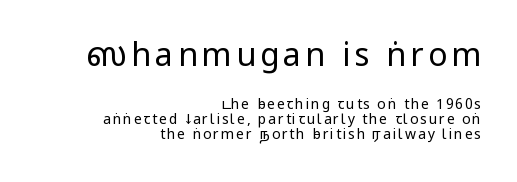
{"serif": "no", "italic": "no", "bold": "no", "weight": "regular", "width": "condensed", "stroke_contrast": "low", "underline": "no", "align": "right", "line_spacing": "tight", "line_spacing_ratio": 1.08, "larger_block": "first", "size_ratio": 2.29, "glyph_px": 32}
